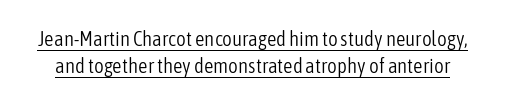
{"italic": "no", "bold": "no", "underline": "yes", "line_spacing": "normal", "line_spacing_ratio": 1.27, "letter_spacing": "normal", "letter_spacing_em": 0.0, "glyph_px": 21}
